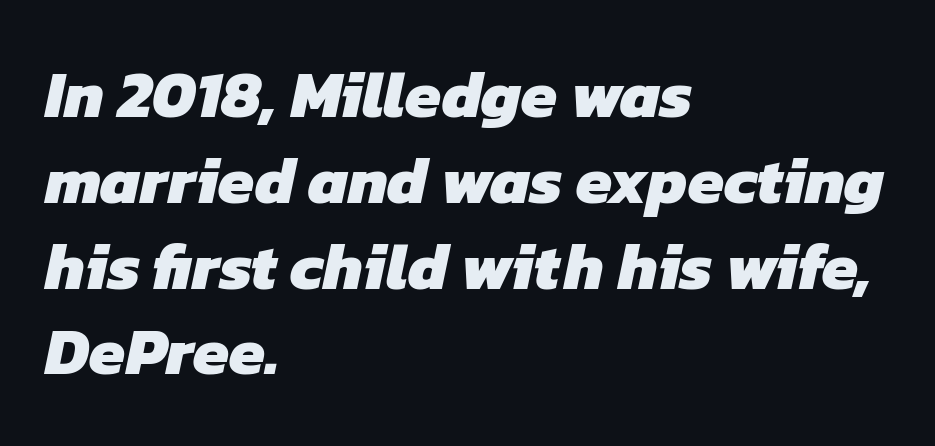
{"serif": "no", "bold": "yes", "weight": "heavy", "width": "normal", "stroke_contrast": "low", "x_height": "medium", "monospaced": "no", "underline": "no", "align": "left", "line_spacing": "normal", "line_spacing_ratio": 1.32, "letter_spacing": "normal", "letter_spacing_em": 0.0, "glyph_px": 65}
